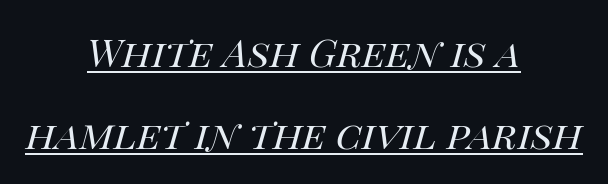
Q: Is the text bold? A: No.
Q: Is the text italic (slanted)? A: Yes, it leans right by about 14 degrees.
Q: Is the text underlined? A: Yes.
Q: How is the paragraph aligned? A: Centered.
Q: Is the spacing between letters normal or unusually wide? A: Normal.
Q: Is the spacing between lines tight, normal or loose? A: Loose.
Q: Width (condensed, normal, or wide)? A: Normal.
Q: Stroke contrast? A: High.
Q: x-height? A: Large.
Q: Monospaced? A: No.
